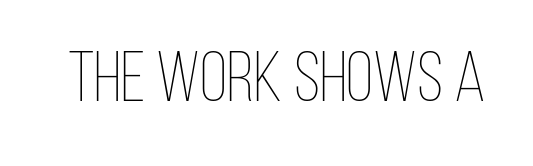
{"italic": "no", "bold": "no", "weight": "thin", "width": "condensed", "stroke_contrast": "low", "x_height": "large", "monospaced": "no", "underline": "no", "letter_spacing": "normal", "letter_spacing_em": 0.0, "glyph_px": 71}
